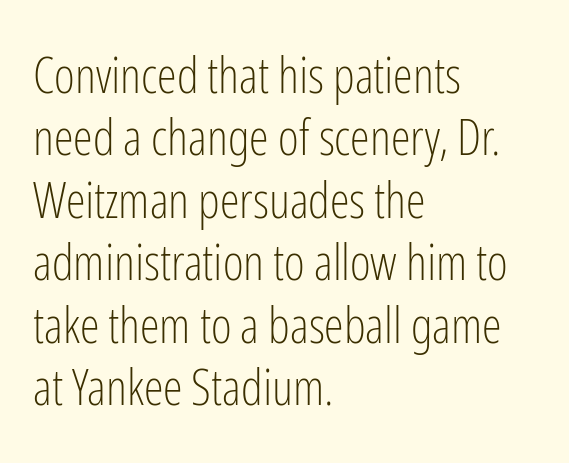
The typesetter chose a ragged-right arrangement here. The face used here is proportionally spaced, like ordinary book or web type. These glyphs show unthickened strokes, regular width or finer. The letterforms sit shoulder to shoulder at normal distance.
